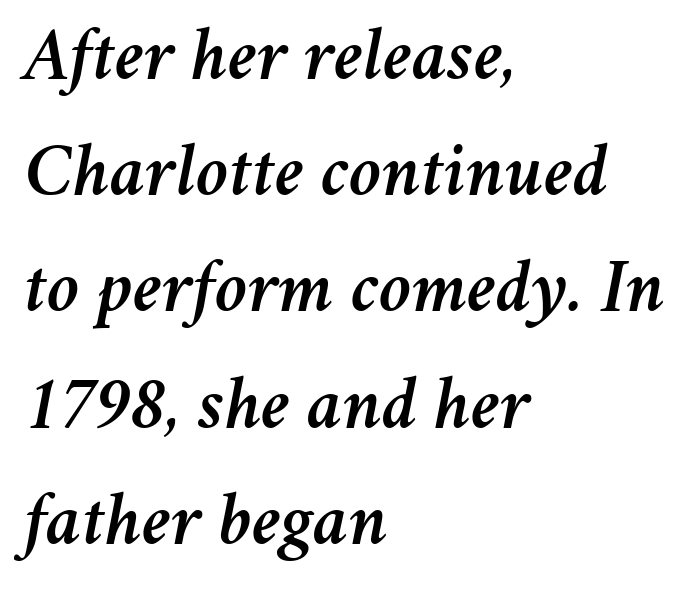
{"italic": "yes", "lean": "right", "slant_degrees": 11, "width": "normal", "stroke_contrast": "medium", "x_height": "medium", "monospaced": "no", "underline": "no", "align": "left", "line_spacing": "normal", "line_spacing_ratio": 1.55, "letter_spacing": "normal", "letter_spacing_em": 0.0, "glyph_px": 75}
